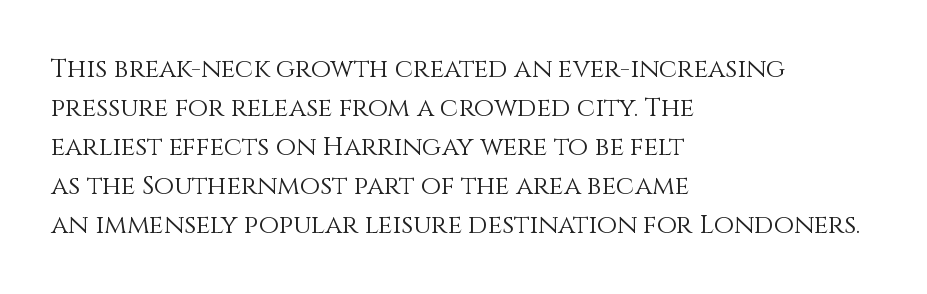
Q: Is the text bold? A: No.
Q: Is the text italic (slanted)? A: No, it is upright.
Q: Is the text underlined? A: No.
Q: How is the paragraph aligned? A: Left-aligned.
Q: Is the spacing between letters normal or unusually wide? A: Normal.
Q: Is the spacing between lines tight, normal or loose? A: Normal.
